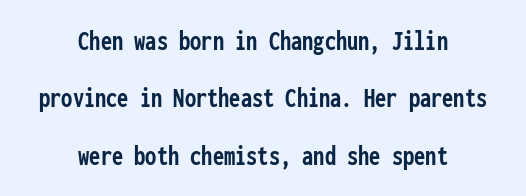
Q: Is the text bold? A: Yes.
Q: Is the text italic (slanted)? A: No, it is upright.
Q: Is the typeface a serif or a sans-serif typeface? A: Sans-serif.
Q: Is the text underlined? A: No.
Q: How is the paragraph aligned? A: Centered.
Q: Is the spacing between letters normal or unusually wide? A: Normal.
Q: Is the spacing between lines tight, normal or loose? A: Loose.
Q: Width (condensed, normal, or wide)? A: Condensed.
Q: Stroke contrast? A: Low.
Q: x-height? A: Medium.
Q: Monospaced? A: Yes.
